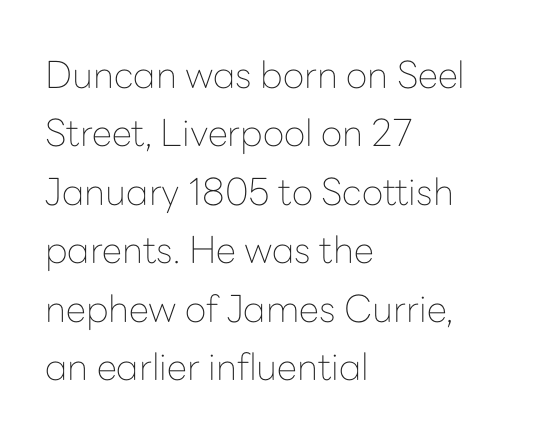
Q: Is the text bold? A: No.
Q: Is the text italic (slanted)? A: No, it is upright.
Q: Is the typeface a serif or a sans-serif typeface? A: Sans-serif.
Q: Is the text underlined? A: No.
Q: How is the paragraph aligned? A: Left-aligned.
Q: Is the spacing between letters normal or unusually wide? A: Normal.
Q: Is the spacing between lines tight, normal or loose? A: Normal.
Q: Width (condensed, normal, or wide)? A: Normal.
Q: Stroke contrast? A: Low.
Q: x-height? A: Medium.
Q: Monospaced? A: No.
